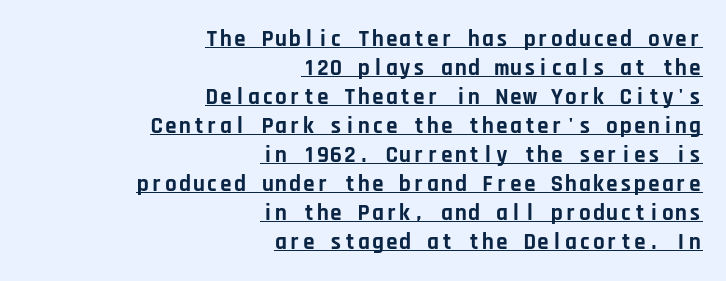
Leading: standard. Nobody touched the tracking dial on this one. Quick note: not italic, upright. Which margin do the lines hug? The right one — the left edge is uneven. Glance below the letters and you will spot a drawn line.
